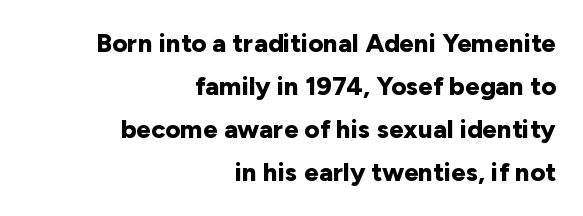
Students, note that the glyphs here touch the page at normal intervals. These lines were composed using upright roman letters. Descender tails drop into unmarked territory. Horizontal bands of white between lines are of average thickness. Each line ends at the same right margin while the left side varies. The strokes are fattened all the way to bold.
